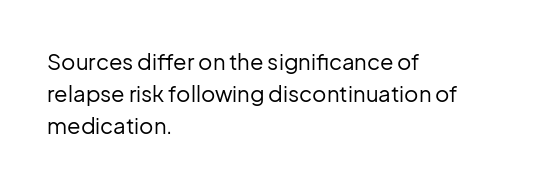
Q: Is the text bold? A: No.
Q: Is the text italic (slanted)? A: No, it is upright.
Q: Is the text underlined? A: No.
Q: How is the paragraph aligned? A: Left-aligned.
Q: Is the spacing between letters normal or unusually wide? A: Normal.
Q: Is the spacing between lines tight, normal or loose? A: Normal.
